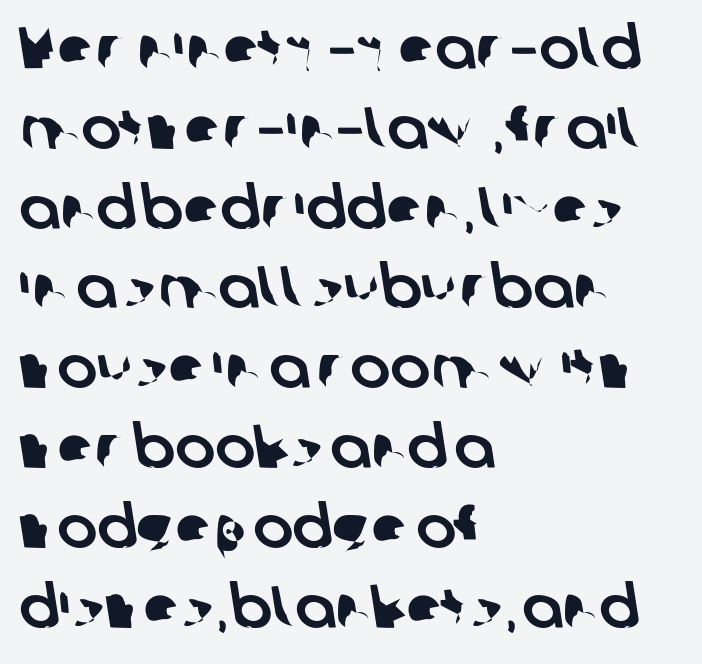
Q: Is the typeface a serif or a sans-serif typeface? A: Sans-serif.
Q: Is the text underlined? A: No.
Q: How is the paragraph aligned? A: Left-aligned.
Q: Is the spacing between letters normal or unusually wide? A: Normal.
Q: Is the spacing between lines tight, normal or loose? A: Normal.
Q: Width (condensed, normal, or wide)? A: Normal.
Q: Stroke contrast? A: Low.
Q: x-height? A: Medium.
Q: Monospaced? A: No.
